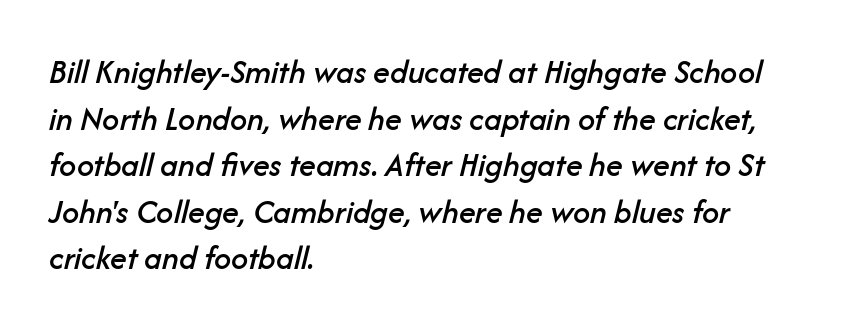
No word sits above an underline. Regular leading. The paragraph has a hard left edge and a soft right edge. Quick note: italic. The letterforms sit shoulder to shoulder at normal distance.
